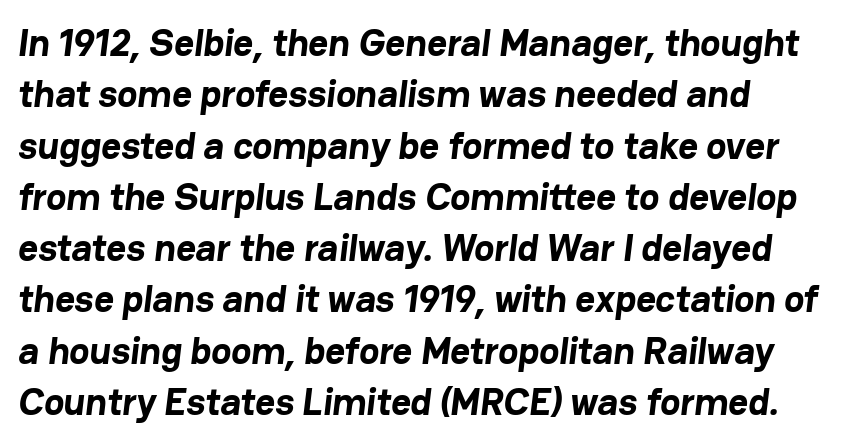
{"serif": "no", "bold": "yes", "weight": "bold", "width": "normal", "stroke_contrast": "low", "x_height": "medium", "monospaced": "no", "underline": "no", "align": "left", "line_spacing": "normal", "line_spacing_ratio": 1.35, "letter_spacing": "normal", "letter_spacing_em": 0.0, "glyph_px": 38}
